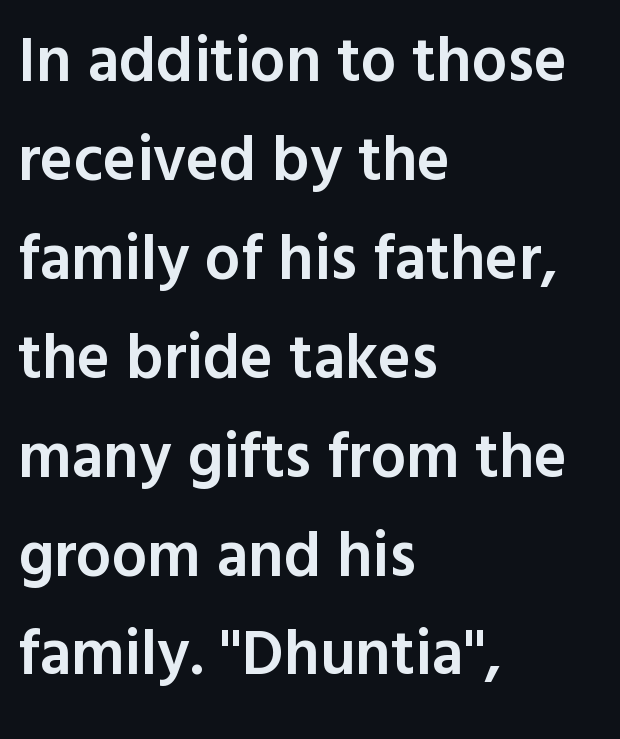
{"serif": "no", "italic": "no", "bold": "semi", "weight": "semibold", "width": "normal", "x_height": "medium", "monospaced": "no", "underline": "no", "align": "left", "line_spacing": "normal", "line_spacing_ratio": 1.57, "letter_spacing": "normal", "letter_spacing_em": 0.0, "glyph_px": 63}
